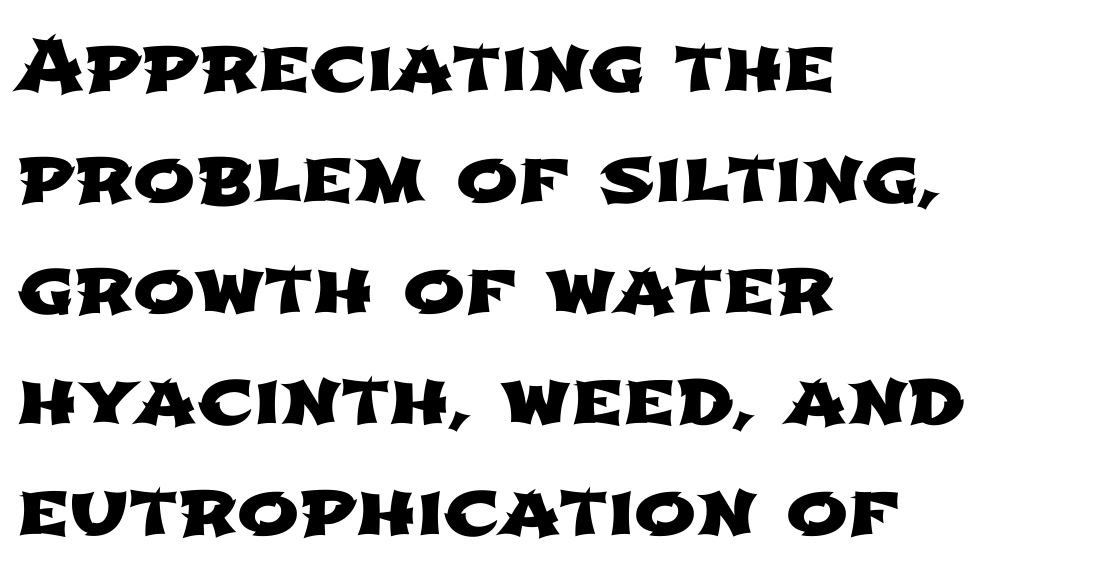
The image shows 74 px wide sans-serif type; set left-aligned, normal line spacing (1.5x), normal letter spacing, not underlined; low stroke contrast and a medium x-height.
